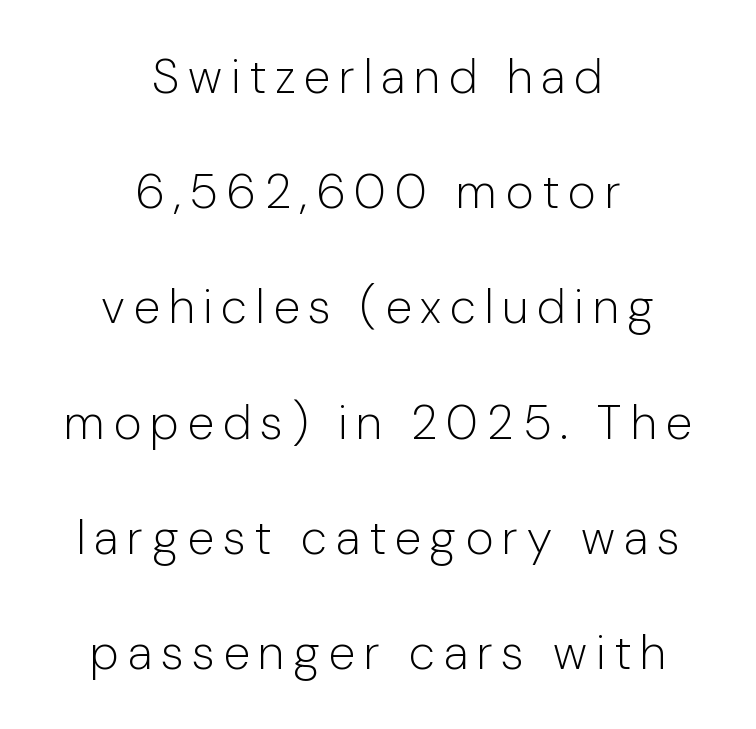
The image shows 48 px light sans-serif type, upright; set centered, loose line spacing (2.4x), not underlined; low stroke contrast and a medium x-height.
